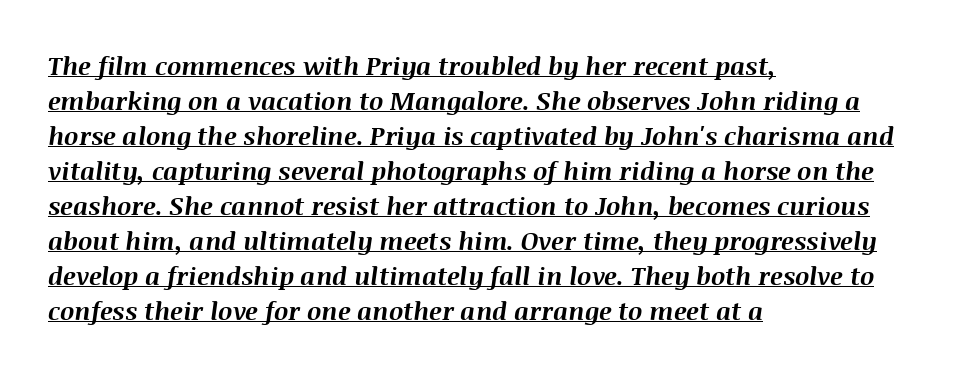
The image shows 25 px bold type, italic (leaning right); set left-aligned, normal line spacing (1.4x), normal letter spacing, underlined.
